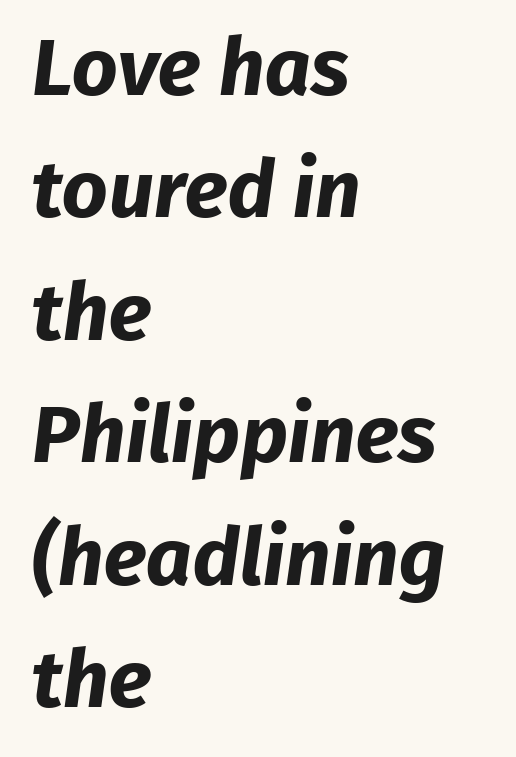
The image shows 80 px bold sans-serif type; set left-aligned, normal line spacing (1.53x), normal letter spacing, not underlined; low stroke contrast and a medium x-height.
